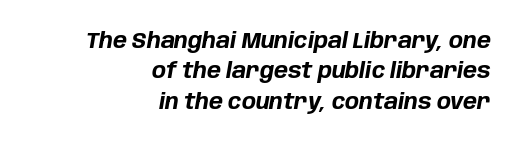
The image shows 21 px bold type, italic (leaning right); set right-aligned, normal line spacing (1.45x), normal letter spacing, not underlined.
